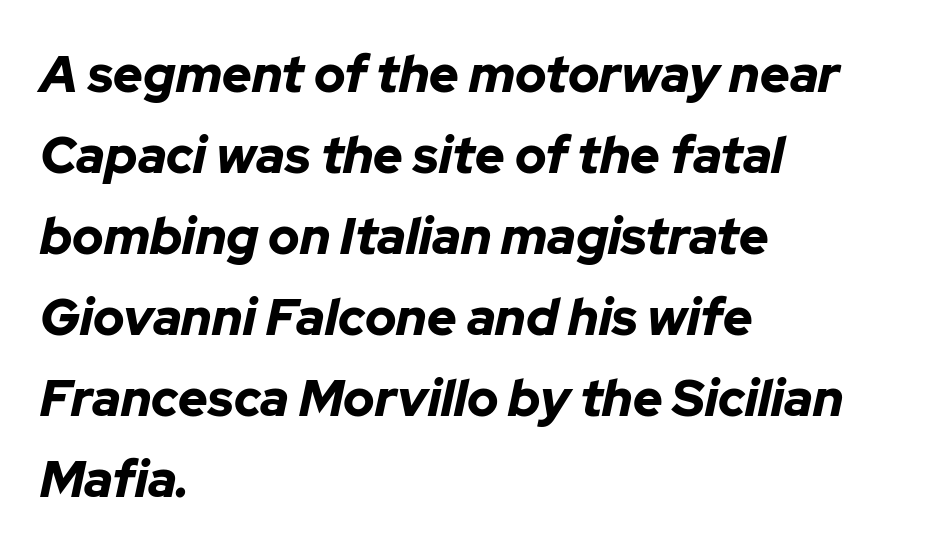
{"italic": "yes", "lean": "right", "slant_degrees": 12, "bold": "yes", "weight": "bold", "width": "normal", "stroke_contrast": "low", "x_height": "medium", "monospaced": "no", "underline": "no", "align": "left", "line_spacing": "normal", "line_spacing_ratio": 1.59, "letter_spacing": "normal", "letter_spacing_em": 0.0, "glyph_px": 51}
